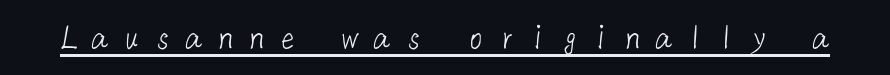
Unlike a traditional serif, this face leaves its strokes unadorned. Check the space under the baseline: a stroke is drawn there. The weight tops out at a normal text grade. The gaps between neighbouring characters are conspicuously large.
